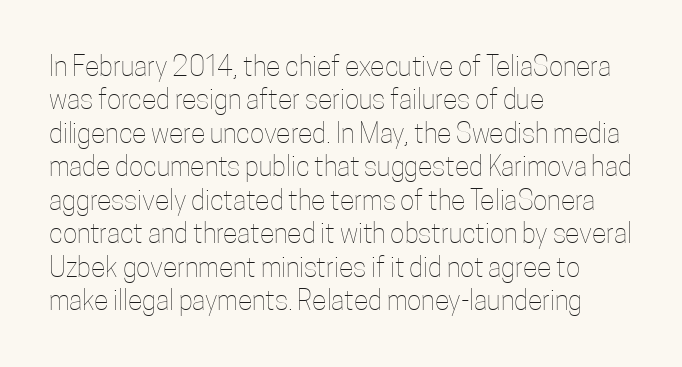
{"italic": "no", "bold": "no", "underline": "no", "align": "left", "line_spacing_ratio": 1.24, "letter_spacing": "normal", "letter_spacing_em": 0.0, "glyph_px": 27}
